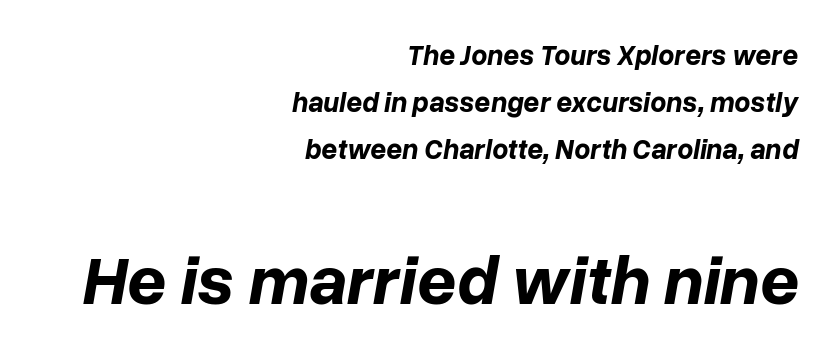
{"italic": "yes", "lean": "right", "slant_degrees": 10, "bold": "yes", "weight": "bold", "width": "normal", "stroke_contrast": "low", "x_height": "medium", "monospaced": "no", "underline": "no", "align": "right", "line_spacing": "normal", "line_spacing_ratio": 1.68, "letter_spacing": "normal", "letter_spacing_em": 0.0, "larger_block": "second", "size_ratio": 2.46, "glyph_px": 69}
